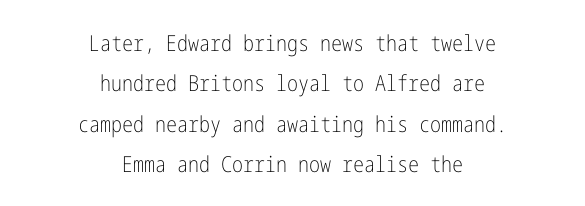
Q: Is the text bold? A: No.
Q: Is the text italic (slanted)? A: No, it is upright.
Q: Is the text underlined? A: No.
Q: How is the paragraph aligned? A: Centered.
Q: Is the spacing between letters normal or unusually wide? A: Normal.
